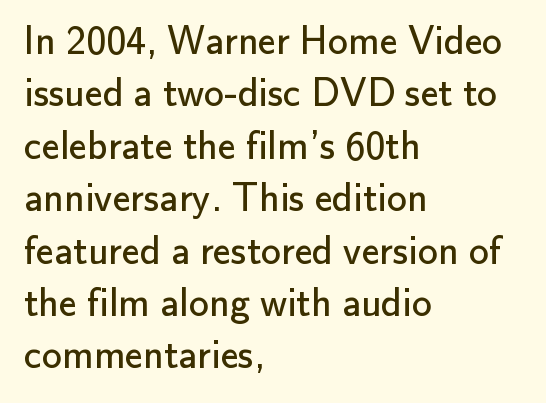
Weight: not bold — regular or lighter. Posture: straight, roman, zero tilt. A classic flush-left, rag-right setting is used for this passage. Reading down the column, the eye jumps a familiar distance to each next line.
